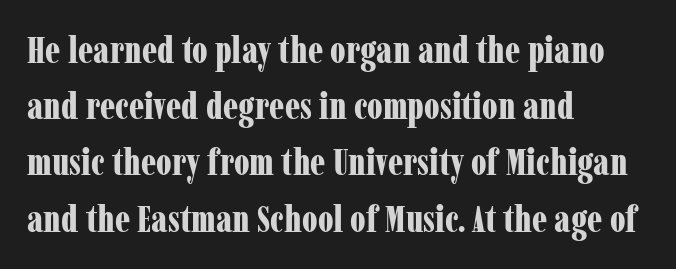
Q: Is the text bold? A: Yes.
Q: Is the text italic (slanted)? A: No, it is upright.
Q: Is the typeface a serif or a sans-serif typeface? A: Serif.
Q: Is the text underlined? A: No.
Q: How is the paragraph aligned? A: Left-aligned.
Q: Is the spacing between letters normal or unusually wide? A: Normal.
Q: Is the spacing between lines tight, normal or loose? A: Normal.
Q: Width (condensed, normal, or wide)? A: Condensed.
Q: Stroke contrast? A: Low.
Q: x-height? A: Medium.
Q: Monospaced? A: No.
